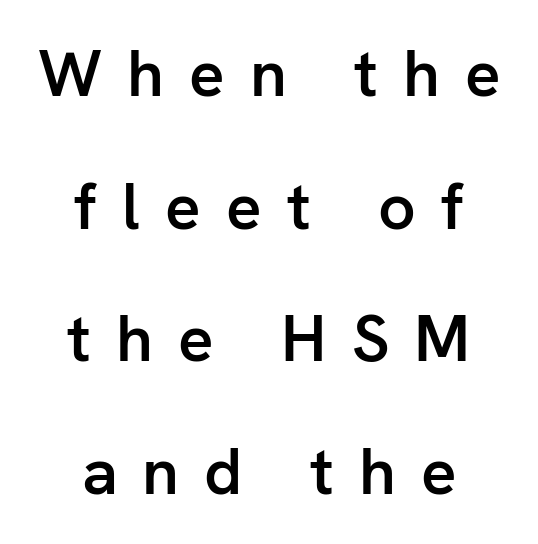
The image shows 66 px semibold sans-serif type, upright; set centered, loose line spacing (2.01x), unusually wide letter spacing (+0.38 em), not underlined; low stroke contrast and a medium x-height.
